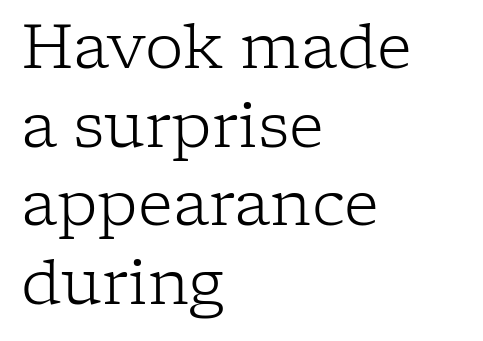
The image shows 61 px light serif type, upright; set left-aligned, normal line spacing (1.29x), normal letter spacing, not underlined; low stroke contrast and a medium x-height.
